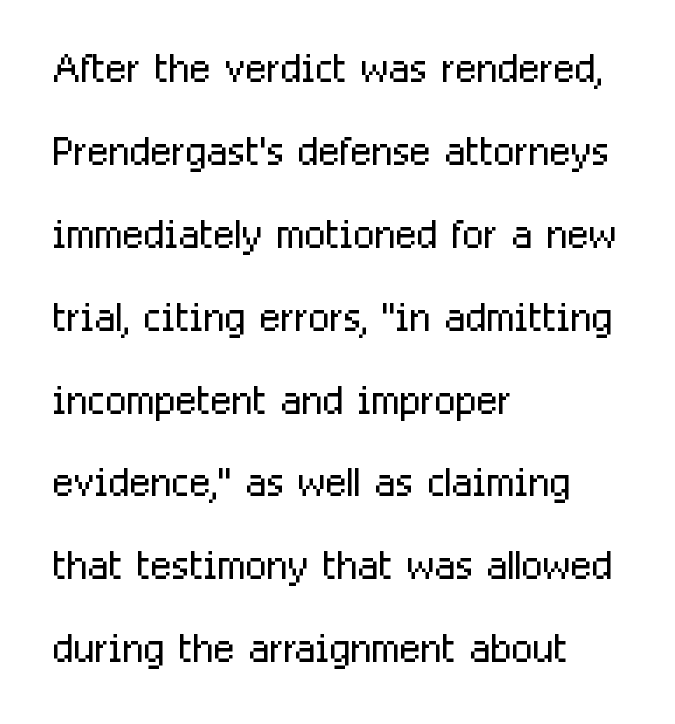
These lines were composed using upright roman letters. The passage shown is not underscored anywhere. The type is set solid horizontally, with unmodified tracking. Weight class: somewhere from thin through regular. The rendering anchors every line to the left-hand side.
